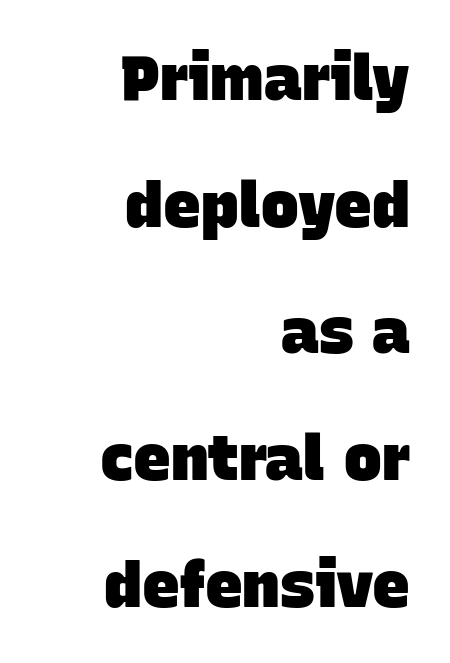
{"serif": "no", "bold": "yes", "weight": "heavy", "width": "normal", "stroke_contrast": "low", "x_height": "large", "monospaced": "no", "underline": "no", "align": "right", "line_spacing": "loose", "line_spacing_ratio": 2.01, "letter_spacing": "normal", "letter_spacing_em": 0.0, "glyph_px": 63}
